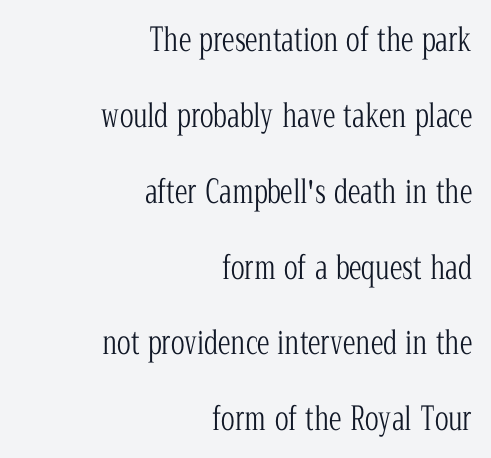
{"serif": "yes", "italic": "no", "bold": "no", "weight": "light", "width": "condensed", "stroke_contrast": "low", "x_height": "medium", "monospaced": "no", "underline": "no", "align": "right", "line_spacing": "loose", "line_spacing_ratio": 2.37, "letter_spacing": "normal", "letter_spacing_em": 0.0, "glyph_px": 32}
